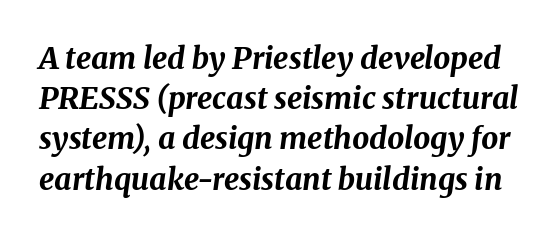
The face used here is rendered with its standard letterfit. Quick note: italic. Looks like regular typesetting: each glyph gets only the width it needs. Any mark beneath the type? The region is blank. Leading matches the norm, producing a regular column. The typesetting leans heavy: a genuine bold.
